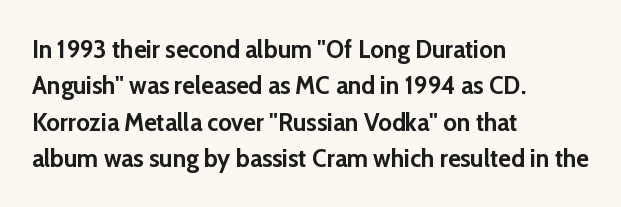
Characters remain perfectly vertical along every line. The passage is arranged the way most books set body copy — flush left. These lines sit exactly where default settings would place them. Nobody touched the tracking dial on this one. Descender tails drop into unmarked territory. Is the type bold? Yes — the strokes are clearly thick and heavy.
